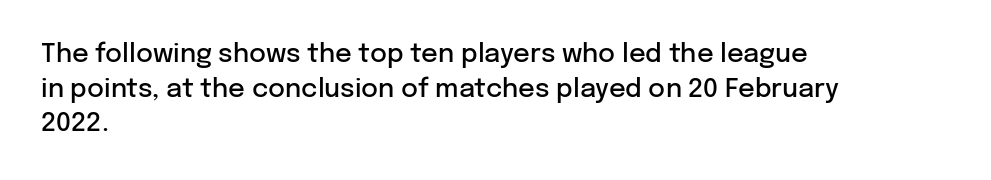
The image shows 26 px text type, upright; set left-aligned, normal line spacing (1.33x), normal letter spacing, not underlined.
